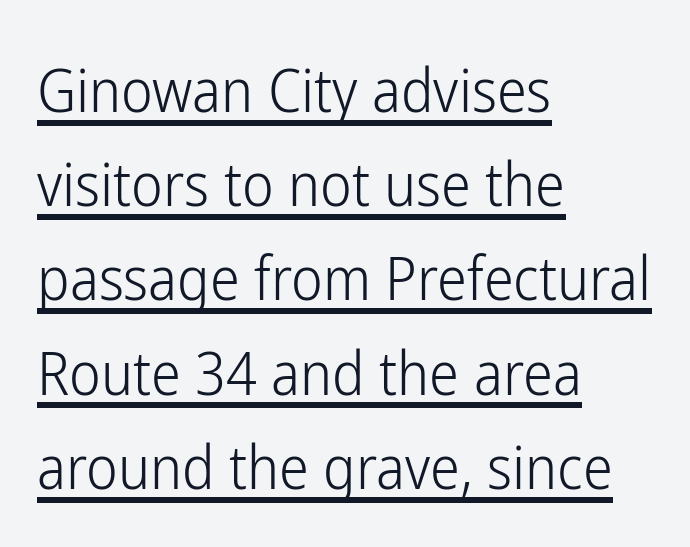
Compared with undecorated copy, this sample adds a rule below the words. Bold? No — there's no thickening of the strokes. The face used here is rendered with its standard letterfit. Look at the bottom of the vertical strokes: they stop flat, with no serifs.
